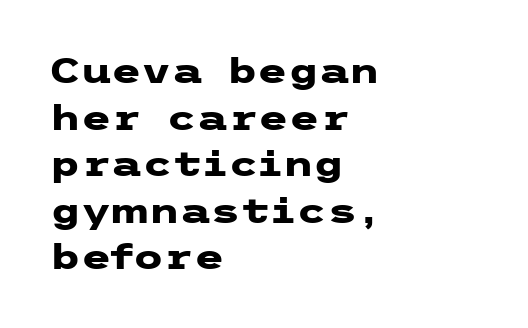
{"serif": "no", "italic": "no", "bold": "yes", "weight": "heavy", "width": "wide", "stroke_contrast": "low", "x_height": "medium", "underline": "no", "align": "left", "line_spacing": "normal", "line_spacing_ratio": 1.33, "letter_spacing": "normal", "letter_spacing_em": 0.0, "glyph_px": 35}
